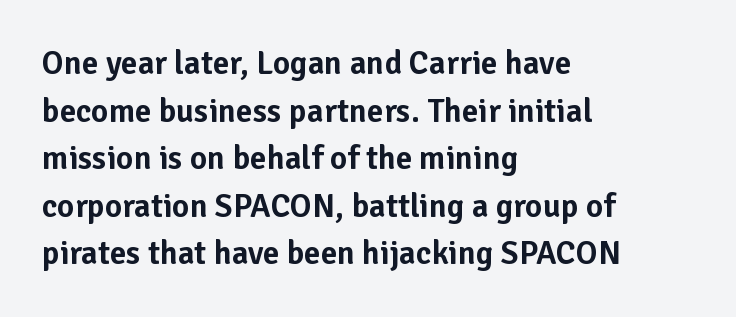
{"serif": "no", "italic": "no", "width": "normal", "stroke_contrast": "low", "x_height": "medium", "monospaced": "no", "underline": "no", "align": "left", "line_spacing": "normal", "line_spacing_ratio": 1.44, "letter_spacing": "normal", "letter_spacing_em": 0.0, "glyph_px": 33}
